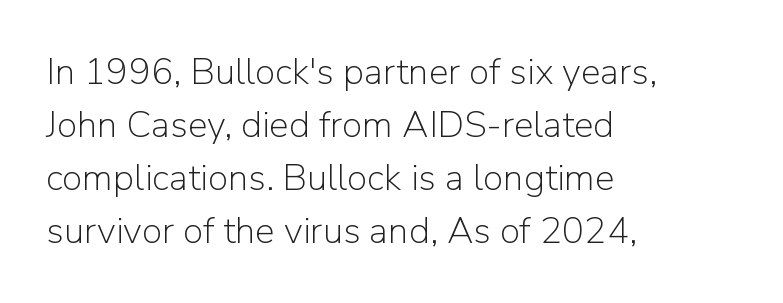
The image shows 37 px light sans-serif type, upright; set left-aligned, normal line spacing (1.43x), normal letter spacing, not underlined; low stroke contrast and a medium x-height.
